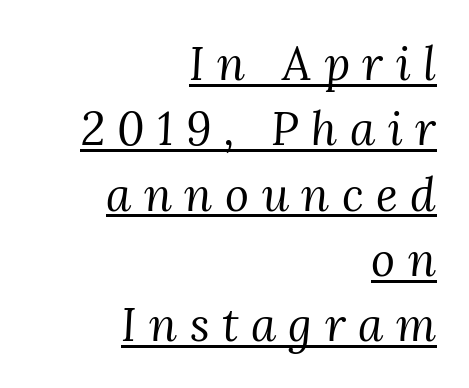
Q: Is the text bold? A: No.
Q: Is the text italic (slanted)? A: Yes, it leans right by about 3 degrees.
Q: Is the typeface a serif or a sans-serif typeface? A: Serif.
Q: Is the text underlined? A: Yes.
Q: How is the paragraph aligned? A: Right-aligned.
Q: Is the spacing between letters normal or unusually wide? A: Unusually wide.
Q: Is the spacing between lines tight, normal or loose? A: Normal.
Q: Width (condensed, normal, or wide)? A: Normal.
Q: Stroke contrast? A: Medium.
Q: x-height? A: Medium.
Q: Monospaced? A: No.
